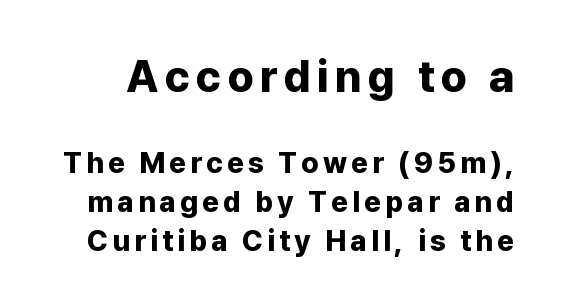
Q: Is the text bold? A: Yes.
Q: Is the text italic (slanted)? A: No, it is upright.
Q: Is the typeface a serif or a sans-serif typeface? A: Sans-serif.
Q: Is the text underlined? A: No.
Q: Is the spacing between lines tight, normal or loose? A: Normal.
Q: Which block of text is set in a larger size, the first (top) or the second (bottom)? A: The first (top) one.
Q: Width (condensed, normal, or wide)? A: Normal.
Q: Stroke contrast? A: Low.
Q: x-height? A: Medium.
Q: Monospaced? A: No.
